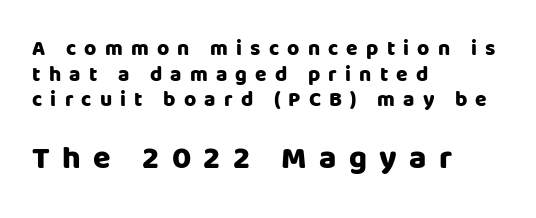
The image shows 32 px heavy sans-serif type, upright; set left-aligned, line spacing 1.22x, unusually wide letter spacing (+0.39 em), not underlined; the second (bottom) block is 1.52x larger; low stroke contrast and a large x-height.
